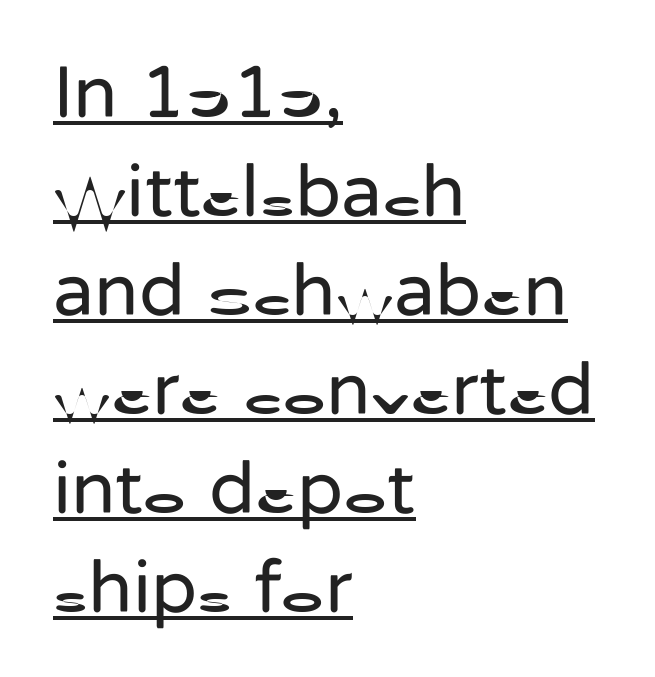
The image shows 75 px regular-weight sans-serif type, upright; set left-aligned, normal line spacing (1.32x), normal letter spacing, underlined; low stroke contrast and a medium x-height.
